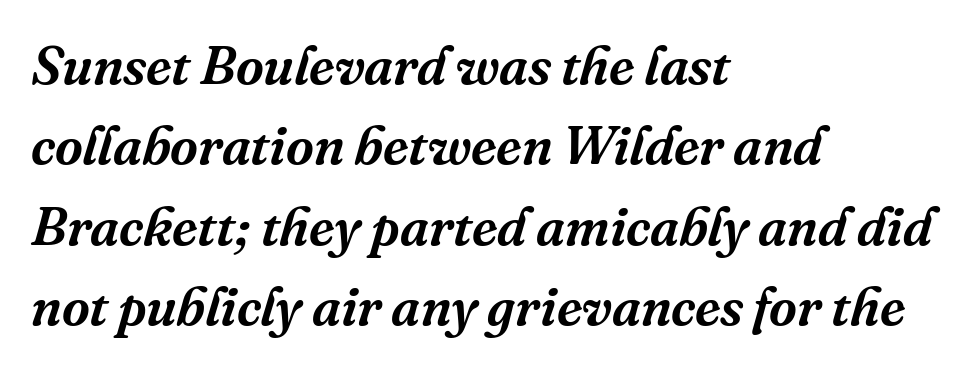
The image shows 54 px serif type, italic (leaning right); set left-aligned, normal line spacing (1.49x), normal letter spacing, not underlined; medium stroke contrast and a medium x-height.
